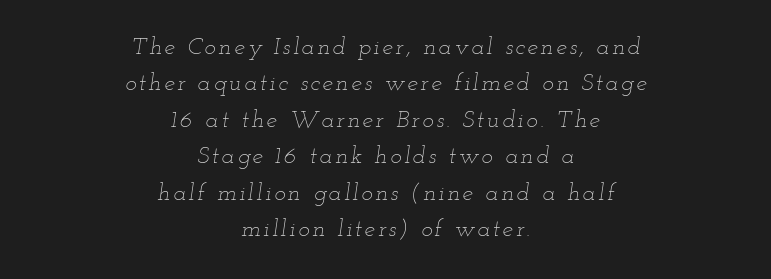
{"italic": "yes", "lean": "right", "slant_degrees": 12, "bold": "no", "underline": "no", "align": "center", "line_spacing": "normal", "line_spacing_ratio": 1.52, "glyph_px": 24}
